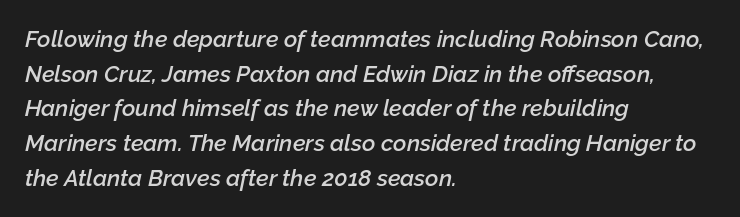
The image shows 23 px text type, italic (leaning right); set left-aligned, normal line spacing (1.51x), normal letter spacing, not underlined.
